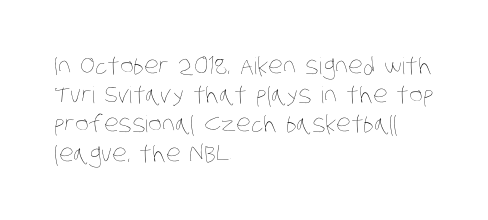
{"bold": "no", "underline": "no", "align": "left", "line_spacing": "normal", "line_spacing_ratio": 1.27, "letter_spacing": "normal", "letter_spacing_em": 0.0, "glyph_px": 23}
